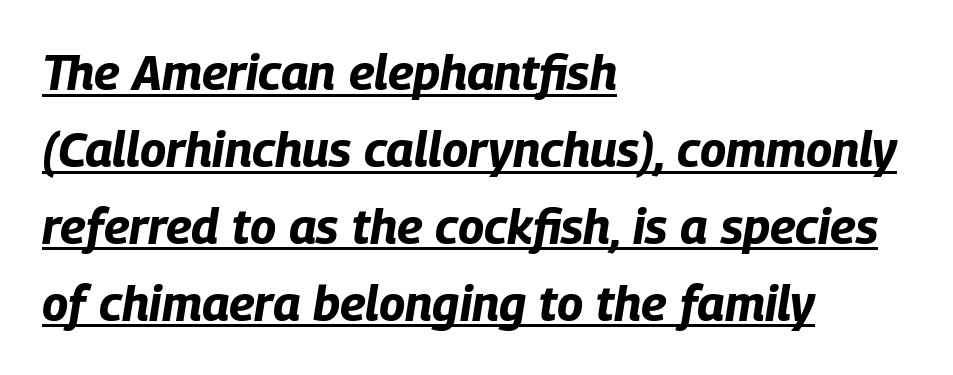
Q: Is the text bold? A: Yes.
Q: Is the text italic (slanted)? A: Yes, it leans right by about 9 degrees.
Q: Is the text underlined? A: Yes.
Q: How is the paragraph aligned? A: Left-aligned.
Q: Is the spacing between letters normal or unusually wide? A: Normal.
Q: Is the spacing between lines tight, normal or loose? A: Normal.
Q: Width (condensed, normal, or wide)? A: Condensed.
Q: Stroke contrast? A: Low.
Q: x-height? A: Large.
Q: Monospaced? A: No.
